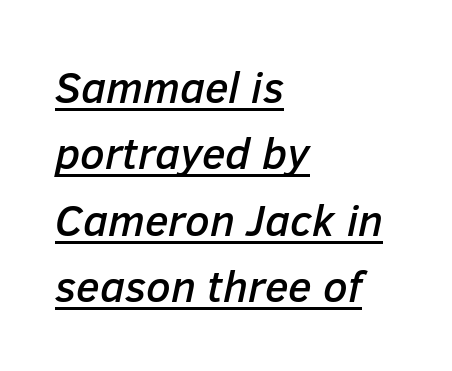
{"italic": "yes", "lean": "right", "slant_degrees": 12, "width": "normal", "stroke_contrast": "low", "x_height": "medium", "monospaced": "no", "underline": "yes", "align": "left", "line_spacing": "normal", "line_spacing_ratio": 1.51, "letter_spacing": "normal", "letter_spacing_em": 0.0, "glyph_px": 44}
